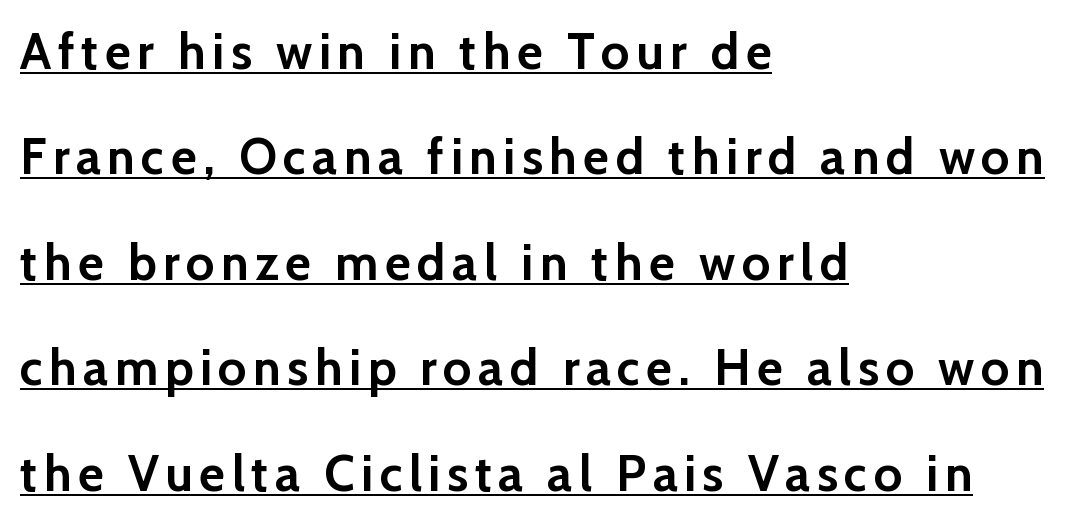
{"serif": "no", "italic": "no", "bold": "yes", "weight": "semibold", "width": "normal", "stroke_contrast": "low", "x_height": "medium", "monospaced": "no", "underline": "yes", "align": "left", "line_spacing": "loose", "line_spacing_ratio": 2.11, "glyph_px": 50}
